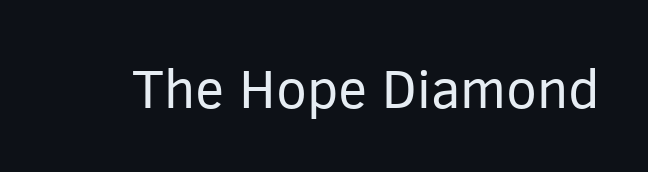
The image shows 55 px regular-weight sans-serif type, upright; set normal letter spacing, not underlined; low stroke contrast and a medium x-height.
